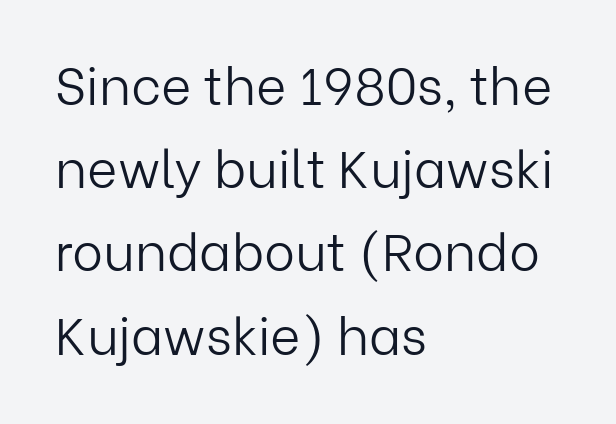
Q: Is the text bold? A: No.
Q: Is the text italic (slanted)? A: No, it is upright.
Q: Is the typeface a serif or a sans-serif typeface? A: Sans-serif.
Q: Is the text underlined? A: No.
Q: How is the paragraph aligned? A: Left-aligned.
Q: Is the spacing between letters normal or unusually wide? A: Normal.
Q: Is the spacing between lines tight, normal or loose? A: Normal.
Q: Width (condensed, normal, or wide)? A: Normal.
Q: Stroke contrast? A: Low.
Q: x-height? A: Medium.
Q: Monospaced? A: No.
